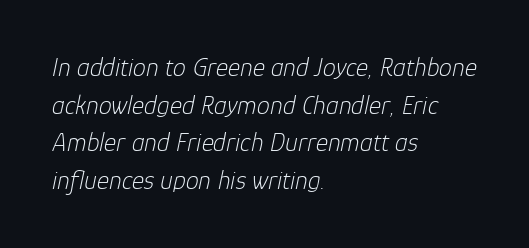
The image shows 26 px text type, italic (leaning right); set left-aligned, normal line spacing (1.45x), normal letter spacing, not underlined.
